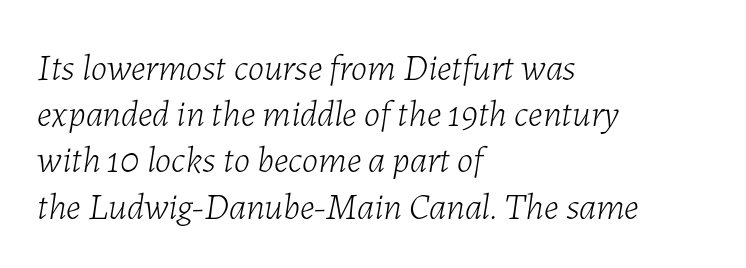
Q: Is the text bold? A: No.
Q: Is the text italic (slanted)? A: Yes, it leans right by about 7 degrees.
Q: Is the text underlined? A: No.
Q: How is the paragraph aligned? A: Left-aligned.
Q: Is the spacing between letters normal or unusually wide? A: Normal.
Q: Is the spacing between lines tight, normal or loose? A: Normal.
Q: Width (condensed, normal, or wide)? A: Normal.
Q: Stroke contrast? A: Low.
Q: x-height? A: Medium.
Q: Monospaced? A: No.
